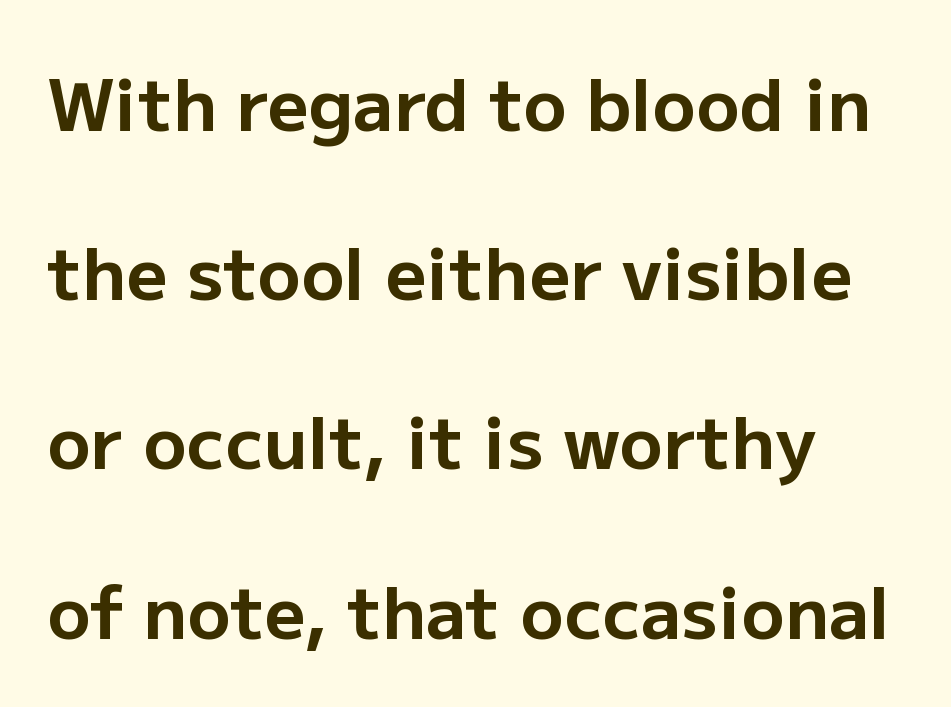
The passage shown is not underscored anywhere. Default kerning and tracking; the words read as compact shapes. Interline gaps are noticeably wide in this sample. The passage is arranged the way most books set body copy — flush left.
